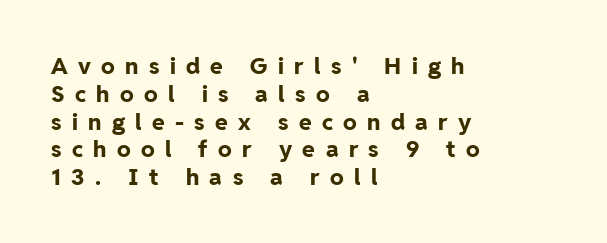
Q: Is the text bold? A: Yes.
Q: Is the text italic (slanted)? A: No, it is upright.
Q: Is the text underlined? A: No.
Q: How is the paragraph aligned? A: Left-aligned.
Q: Is the spacing between letters normal or unusually wide? A: Unusually wide.
